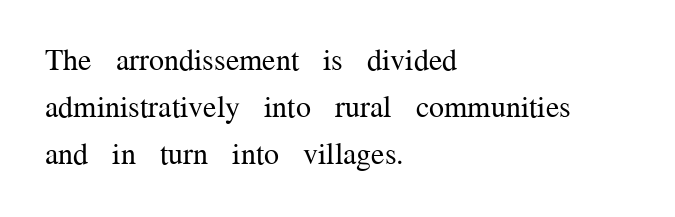
{"serif": "yes", "italic": "no", "bold": "no", "weight": "regular", "width": "normal", "stroke_contrast": "medium", "x_height": "medium", "monospaced": "no", "underline": "no", "align": "left", "line_spacing": "normal", "line_spacing_ratio": 1.57, "letter_spacing": "normal", "letter_spacing_em": 0.0, "glyph_px": 30}
